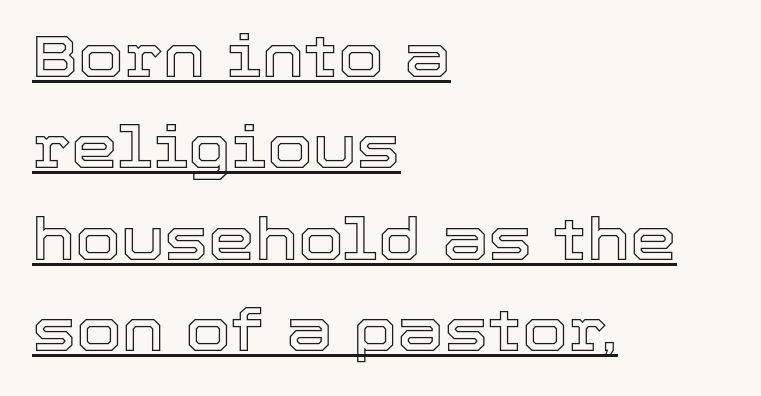
The image shows 59 px text type, upright; set left-aligned, normal line spacing (1.55x), normal letter spacing, underlined; a medium x-height.
